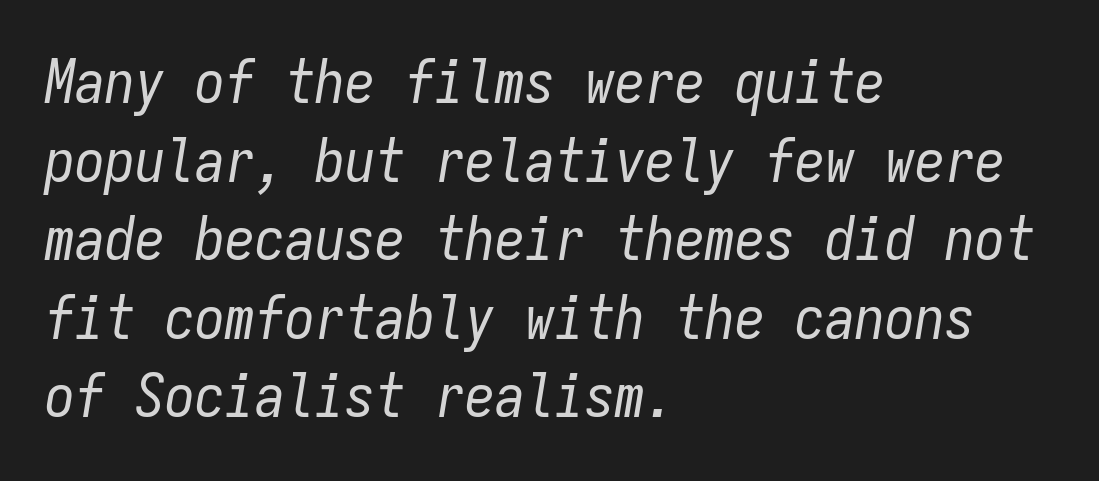
The line texture is even and compact thanks to regular tracking. In CSS terms this would be text-align: left. Compared with a typical body face, this is equally light or lighter still. The glyphs look as if they've been sheared to an angle.
